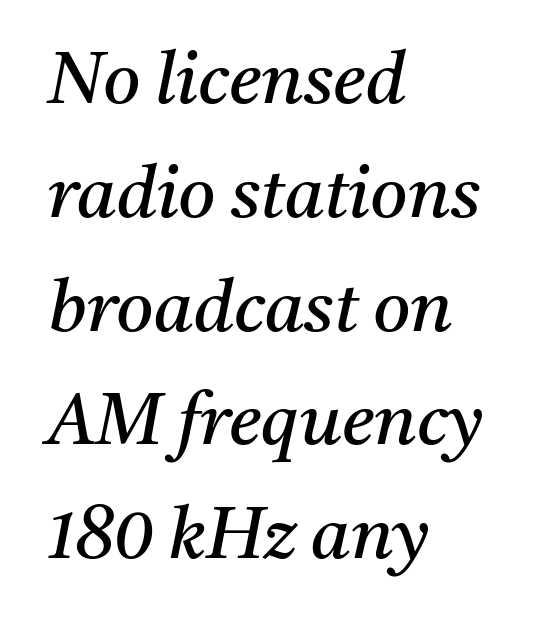
The image shows 72 px regular-weight serif type, italic (leaning right); set left-aligned, normal line spacing (1.58x), normal letter spacing, not underlined; medium stroke contrast and a medium x-height.
